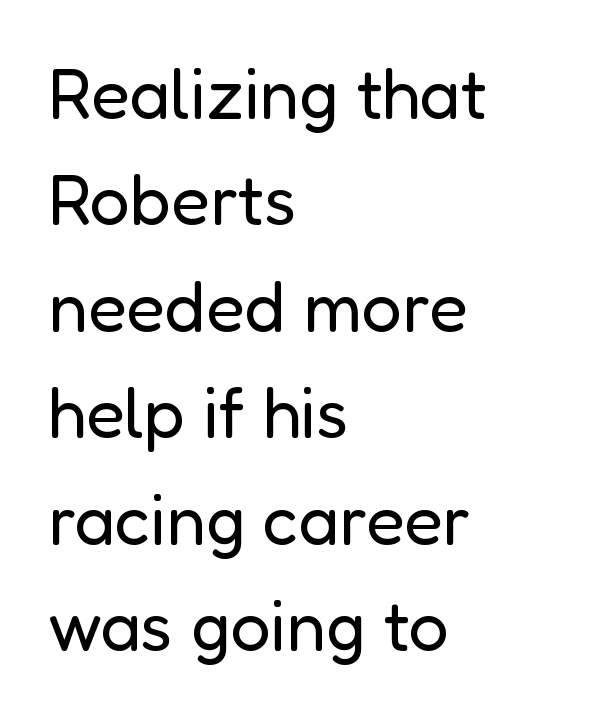
The font's upright variant was chosen for this text. Weight: not bold — regular or lighter. Spacing verdict: proportional, widths tailored to each character. Honestly, the row spacing looks completely unremarkable. Just letters on the line, the space beneath them empty. Short note: letters normally spaced.
